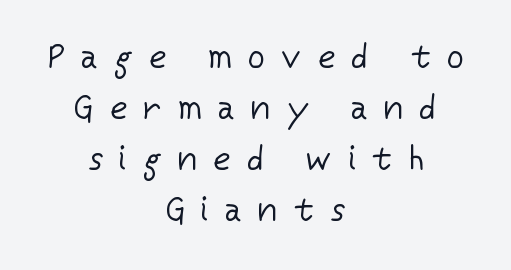
The image shows 33 px regular-weight sans-serif type, upright; set centered, normal line spacing (1.55x), unusually wide letter spacing (+0.5 em), not underlined; low stroke contrast and a medium x-height.
